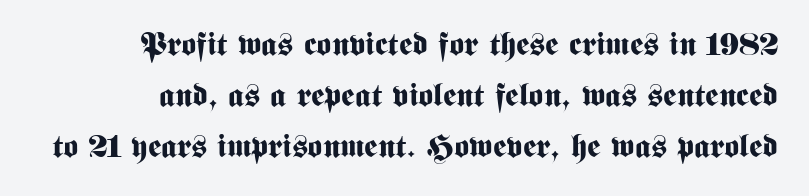
{"serif": "no", "italic": "no", "bold": "yes", "weight": "bold", "width": "condensed", "stroke_contrast": "medium", "x_height": "medium", "monospaced": "no", "underline": "no", "line_spacing": "normal", "line_spacing_ratio": 1.59, "letter_spacing": "normal", "letter_spacing_em": 0.0, "glyph_px": 32}
